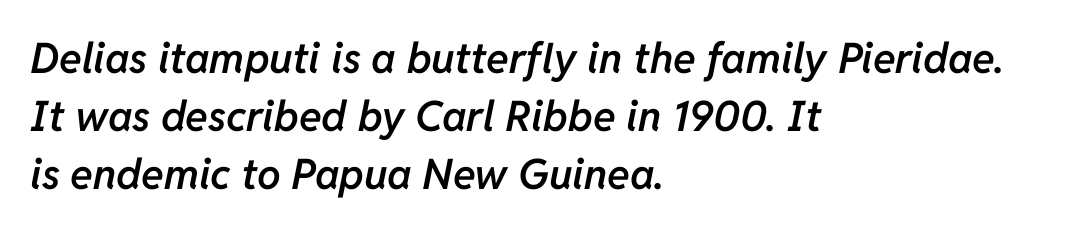
Students, this is semibold: more ink than regular, less than bold. Yep, that's italic — everything's leaning. The designer left line spacing at the default. Varying glyph widths throughout — classic text-font behaviour. These lines are set flush left with a ragged right edge. Has an underline been added? It has not.
